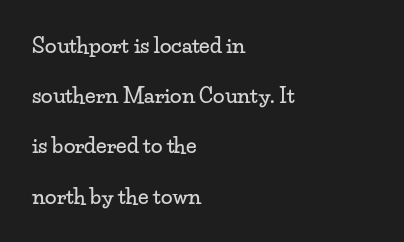
Q: Is the text italic (slanted)? A: No, it is upright.
Q: Is the text underlined? A: No.
Q: How is the paragraph aligned? A: Left-aligned.
Q: Is the spacing between letters normal or unusually wide? A: Normal.
Q: Is the spacing between lines tight, normal or loose? A: Loose.
